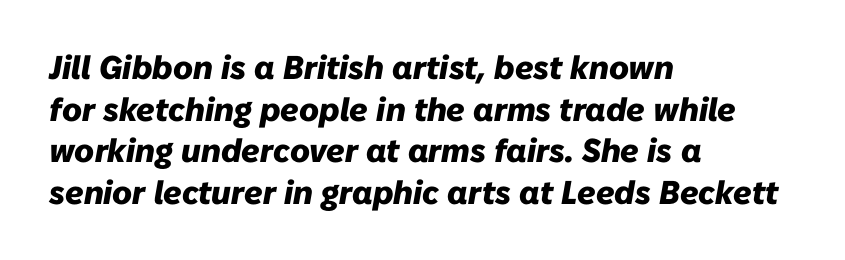
The image shows 33 px heavy type, italic (leaning right); set left-aligned, normal line spacing (1.26x), normal letter spacing, not underlined; low stroke contrast and a medium x-height.
